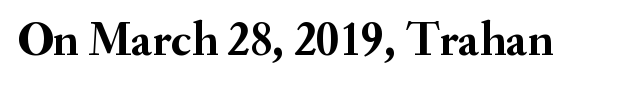
{"serif": "yes", "italic": "no", "bold": "yes", "weight": "semibold", "width": "normal", "stroke_contrast": "medium", "x_height": "small", "monospaced": "no", "underline": "no", "letter_spacing": "normal", "letter_spacing_em": 0.0, "glyph_px": 48}
